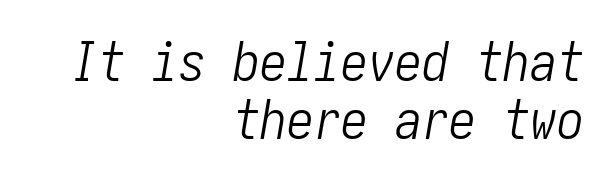
The image shows 54 px light, condensed type, italic (leaning right); set right-aligned, tight line spacing (1.08x), normal letter spacing, not underlined; low stroke contrast and a medium x-height.
